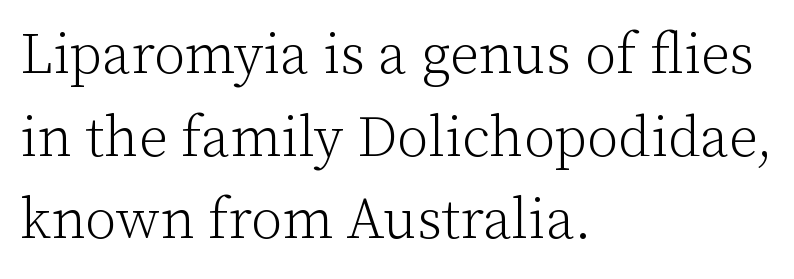
The image shows 57 px light serif type, upright; set left-aligned, normal line spacing (1.45x), normal letter spacing, not underlined; low stroke contrast and a medium x-height.
